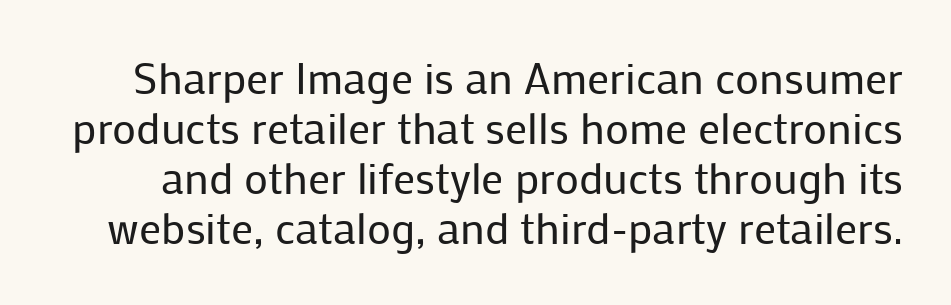
{"serif": "no", "italic": "no", "bold": "no", "weight": "regular", "width": "normal", "stroke_contrast": "low", "x_height": "medium", "monospaced": "no", "underline": "no", "line_spacing": "tight", "line_spacing_ratio": 1.14, "letter_spacing": "normal", "letter_spacing_em": 0.0, "glyph_px": 44}
